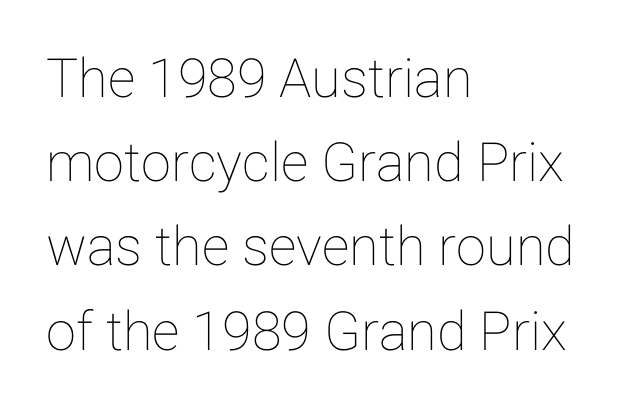
The image shows 54 px text type, upright; set left-aligned, normal line spacing (1.56x), normal letter spacing, not underlined; low stroke contrast and a medium x-height.
